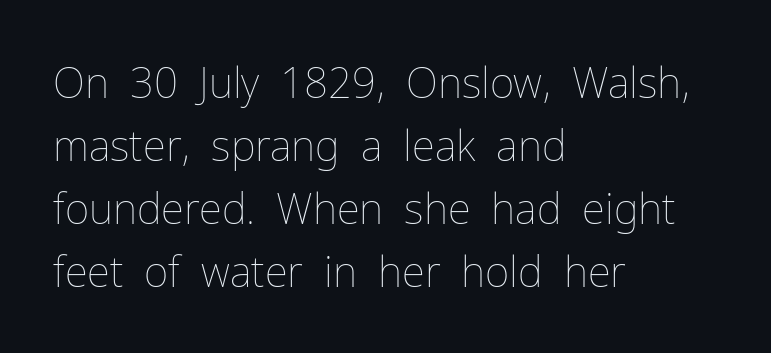
{"italic": "no", "bold": "no", "weight": "thin", "width": "normal", "stroke_contrast": "low", "x_height": "medium", "monospaced": "no", "underline": "no", "align": "left", "line_spacing": "normal", "line_spacing_ratio": 1.5, "letter_spacing": "normal", "letter_spacing_em": 0.0, "glyph_px": 42}
